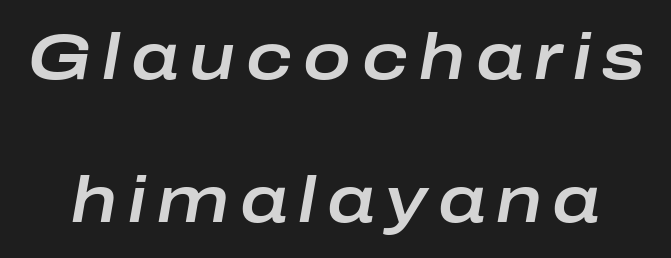
Q: Is the text italic (slanted)? A: Yes, it leans right by about 10 degrees.
Q: Is the text underlined? A: No.
Q: Is the spacing between lines tight, normal or loose? A: Loose.
Q: Width (condensed, normal, or wide)? A: Wide.
Q: Stroke contrast? A: Low.
Q: x-height? A: Medium.
Q: Monospaced? A: No.
